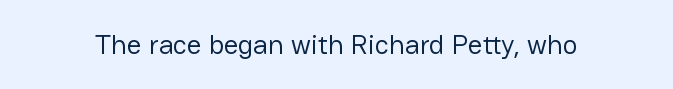
The specimen omits any rule beneath the text block's lines. Short note: letters normally spaced. Vertical strokes here are truly vertical. Note the varied advance widths — an 'i' is clearly narrower than an 'm'. The face used here is a sans, in the tradition of grotesques and geometrics.
